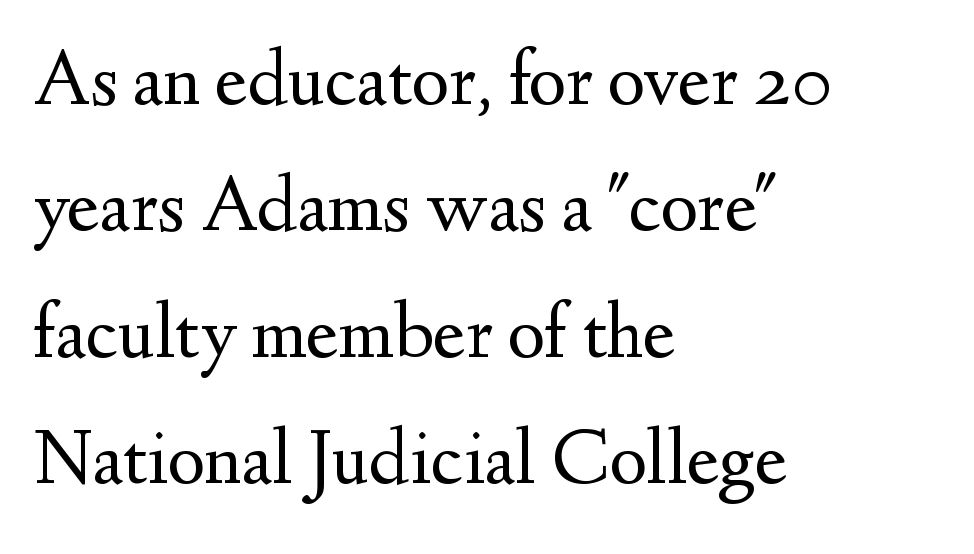
Italic: no, the glyphs are upright roman. Descenders hang freely into open space. The lines are quadded left. The leading is moderate, giving the passage an even texture. Is this a sans? No — the strokes have serifs.
